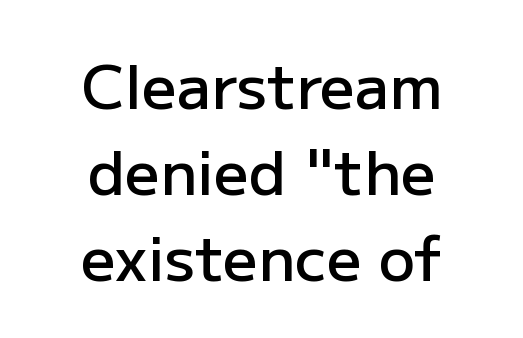
The image shows 61 px semibold sans-serif type, upright; set centered, normal line spacing (1.41x), normal letter spacing, not underlined; low stroke contrast and a medium x-height.
